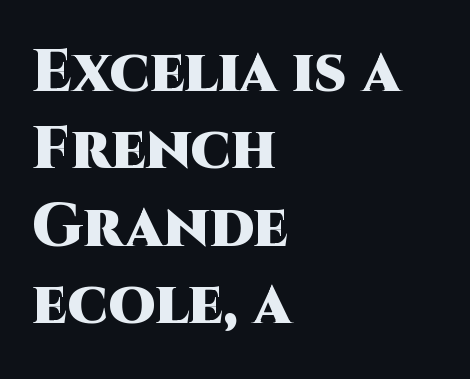
The image shows 60 px heavy sans-serif type, upright; set left-aligned, normal line spacing (1.29x), normal letter spacing, not underlined; high stroke contrast and a large x-height.
